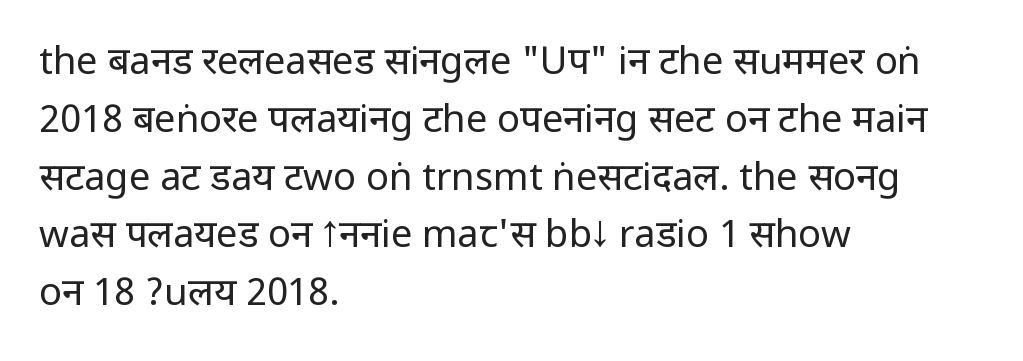
{"serif": "no", "italic": "no", "bold": "no", "weight": "regular", "width": "condensed", "stroke_contrast": "low", "underline": "no", "align": "left", "line_spacing": "normal", "line_spacing_ratio": 1.52, "letter_spacing": "normal", "letter_spacing_em": 0.0, "glyph_px": 38}
